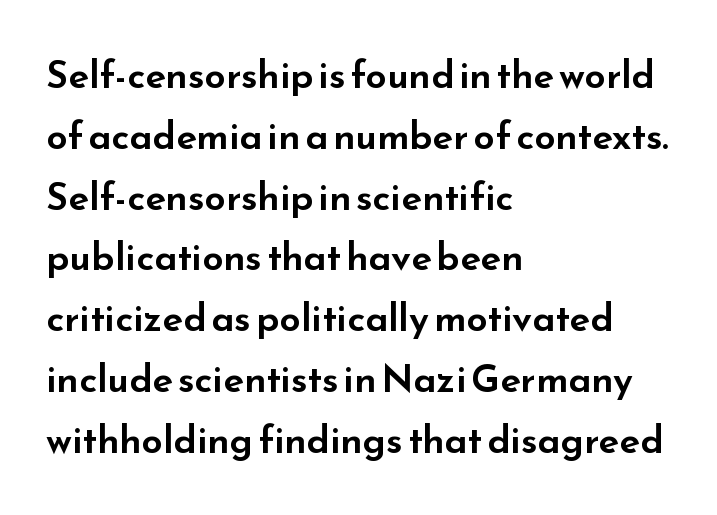
The image shows 38 px wide sans-serif type, upright; set left-aligned, normal line spacing (1.6x), normal letter spacing, not underlined; low stroke contrast and a small x-height.
